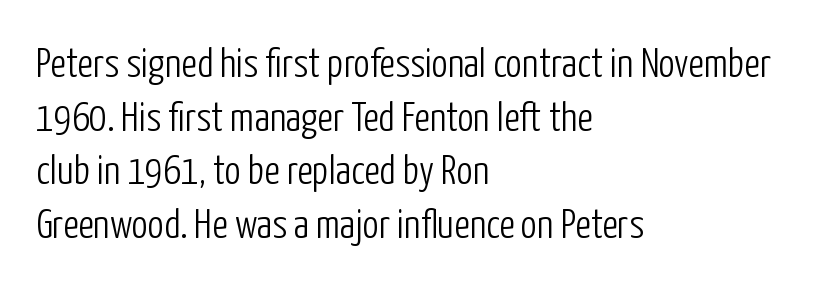
{"serif": "no", "italic": "no", "bold": "no", "weight": "light", "width": "condensed", "stroke_contrast": "low", "x_height": "medium", "monospaced": "no", "underline": "no", "align": "left", "line_spacing": "normal", "line_spacing_ratio": 1.31, "letter_spacing": "normal", "letter_spacing_em": 0.0, "glyph_px": 41}
